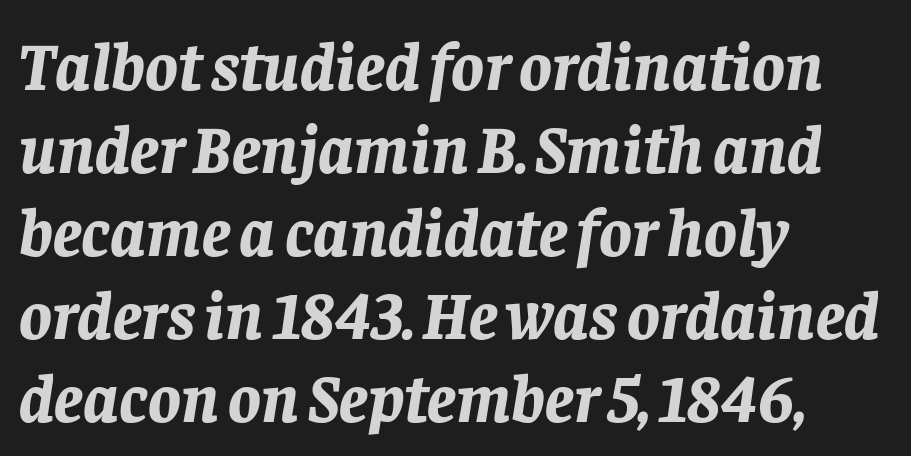
You could not count columns in this text — the font is proportionally spaced. Each row of text sits above clean, open space. The letters sit at their default tracking, neither squeezed nor spread. Where is the straight margin? On the left. Bold? Absolutely — the strokes are thick and heavy. The text carries the slant typical of an italic or oblique font.
